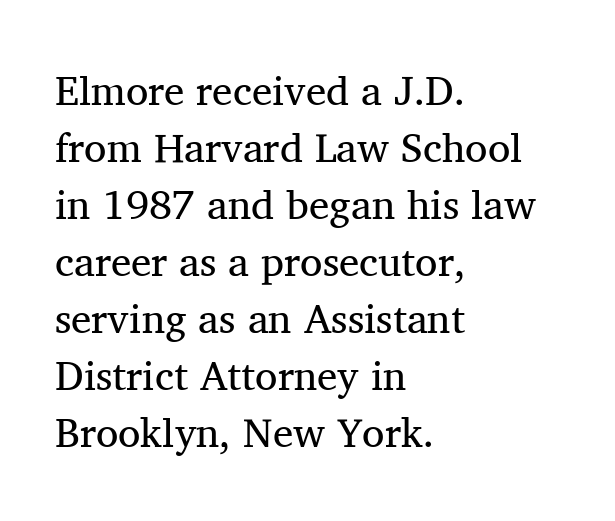
The image shows 41 px regular-weight serif type, upright; set left-aligned, normal line spacing (1.39x), normal letter spacing, not underlined; medium stroke contrast and a medium x-height.
